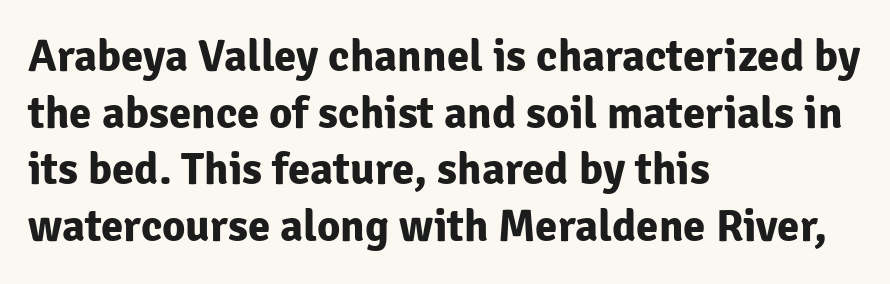
Q: Is the text bold? A: Yes.
Q: Is the text italic (slanted)? A: No, it is upright.
Q: Is the typeface a serif or a sans-serif typeface? A: Sans-serif.
Q: Is the text underlined? A: No.
Q: How is the paragraph aligned? A: Left-aligned.
Q: Is the spacing between letters normal or unusually wide? A: Normal.
Q: Is the spacing between lines tight, normal or loose? A: Normal.
Q: Width (condensed, normal, or wide)? A: Normal.
Q: Stroke contrast? A: Low.
Q: x-height? A: Medium.
Q: Monospaced? A: No.
